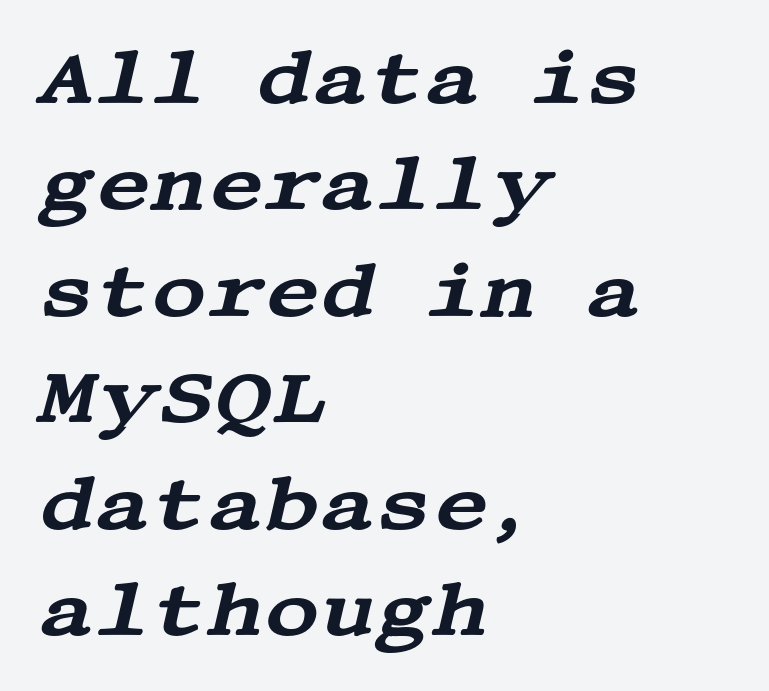
The image shows 76 px wide serif type, italic (leaning right); set left-aligned, normal line spacing (1.4x), normal letter spacing, not underlined; medium stroke contrast and a large x-height.
